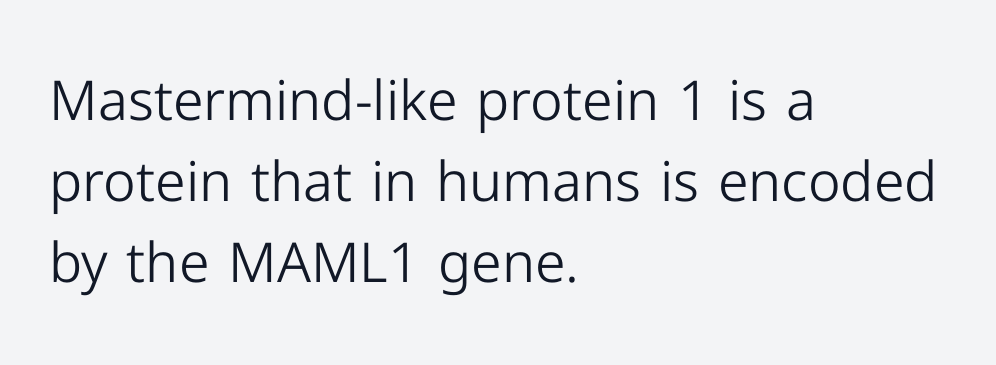
Q: Is the text bold? A: No.
Q: Is the text italic (slanted)? A: No, it is upright.
Q: Is the typeface a serif or a sans-serif typeface? A: Sans-serif.
Q: Is the text underlined? A: No.
Q: How is the paragraph aligned? A: Left-aligned.
Q: Is the spacing between letters normal or unusually wide? A: Normal.
Q: Is the spacing between lines tight, normal or loose? A: Normal.
Q: Width (condensed, normal, or wide)? A: Normal.
Q: Stroke contrast? A: Low.
Q: x-height? A: Medium.
Q: Monospaced? A: No.
